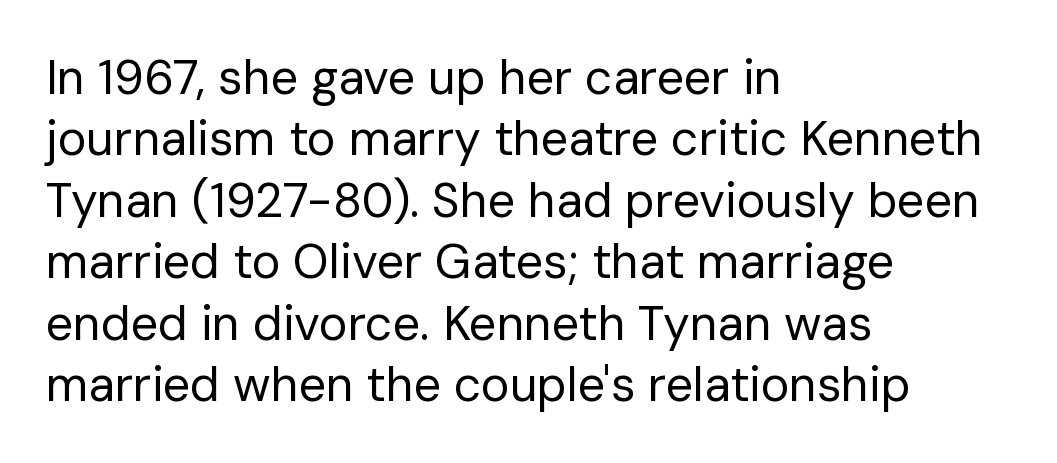
{"serif": "no", "italic": "no", "bold": "no", "weight": "regular", "width": "normal", "stroke_contrast": "low", "x_height": "medium", "monospaced": "no", "underline": "no", "align": "left", "line_spacing": "normal", "line_spacing_ratio": 1.28, "letter_spacing": "normal", "letter_spacing_em": 0.0, "glyph_px": 48}
